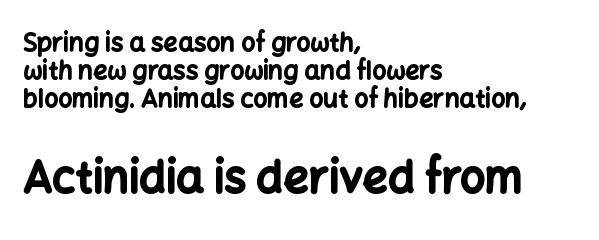
{"serif": "no", "italic": "no", "bold": "yes", "weight": "bold", "width": "normal", "stroke_contrast": "low", "x_height": "medium", "monospaced": "no", "underline": "no", "align": "left", "line_spacing": "tight", "line_spacing_ratio": 1.13, "letter_spacing": "normal", "letter_spacing_em": 0.0, "larger_block": "second", "size_ratio": 1.76, "glyph_px": 44}
